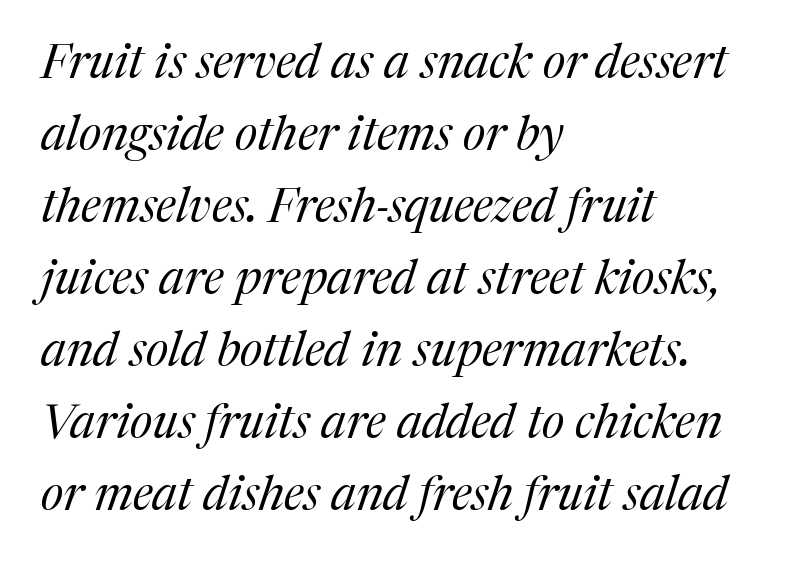
The words here are not underlined. The leading is moderate, giving the passage an even texture. The text block is weighted toward the left margin, trailing off unevenly rightward. What stands out about the letter spacing? Nothing — it is the standard amount. The font family rendered here belongs to the serif group. The font sits on the lighter half of the weight spectrum, regular included.
